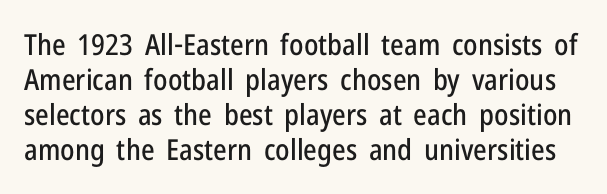
Q: Is the text italic (slanted)? A: No, it is upright.
Q: Is the typeface a serif or a sans-serif typeface? A: Sans-serif.
Q: Is the text underlined? A: No.
Q: Is the spacing between letters normal or unusually wide? A: Normal.
Q: Width (condensed, normal, or wide)? A: Condensed.
Q: Stroke contrast? A: Low.
Q: x-height? A: Medium.
Q: Monospaced? A: No.
